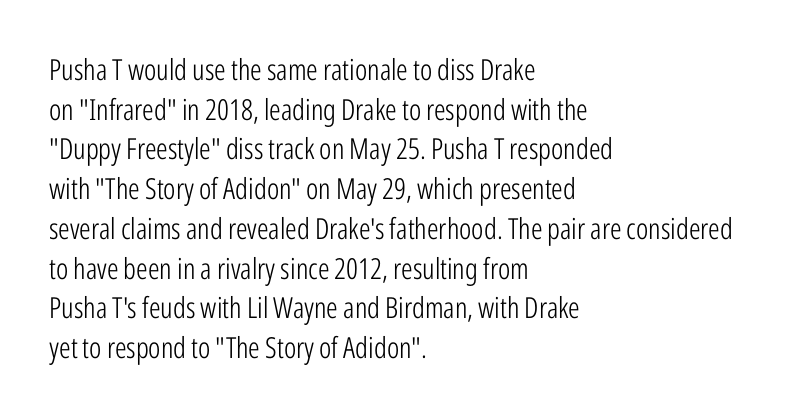
Q: Is the text bold? A: No.
Q: Is the text italic (slanted)? A: No, it is upright.
Q: Is the typeface a serif or a sans-serif typeface? A: Sans-serif.
Q: Is the text underlined? A: No.
Q: How is the paragraph aligned? A: Left-aligned.
Q: Is the spacing between letters normal or unusually wide? A: Normal.
Q: Is the spacing between lines tight, normal or loose? A: Normal.
Q: Width (condensed, normal, or wide)? A: Condensed.
Q: Stroke contrast? A: Low.
Q: x-height? A: Medium.
Q: Monospaced? A: No.
